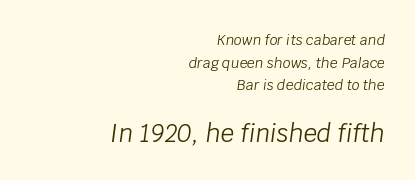
The image shows 24 px text type, italic (leaning right); set right-aligned, normal line spacing (1.61x), normal letter spacing, not underlined; the second (bottom) block is 1.71x larger.
